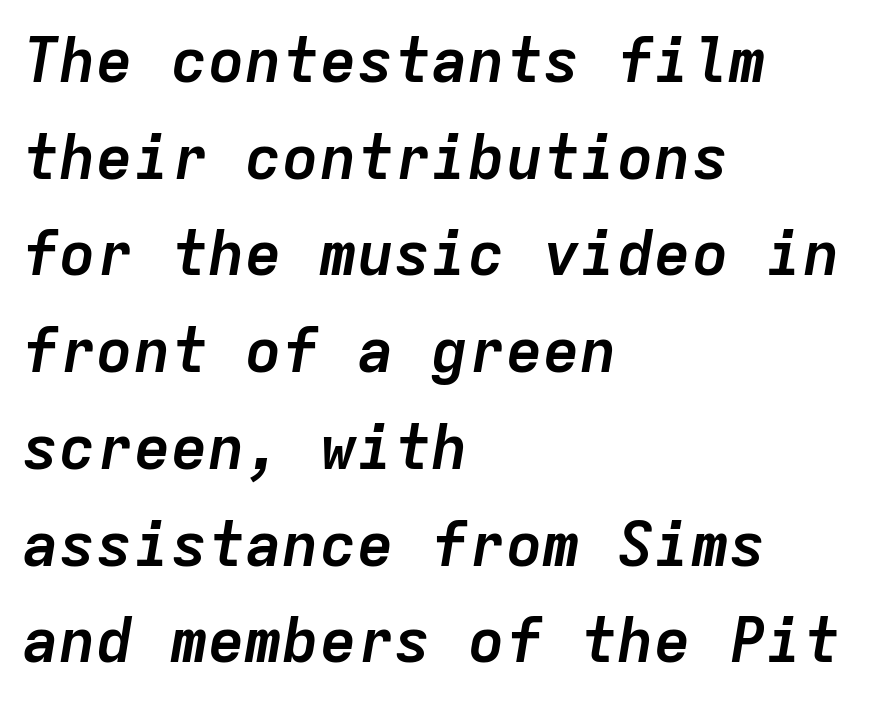
Compared with typical paragraphs, the rows here are spaced about the same. The face used here has a pronounced slope to its letters. How heavy is the stroke? Heavy — this is a bold. The horizontal fit of the characters is conventional and even.
